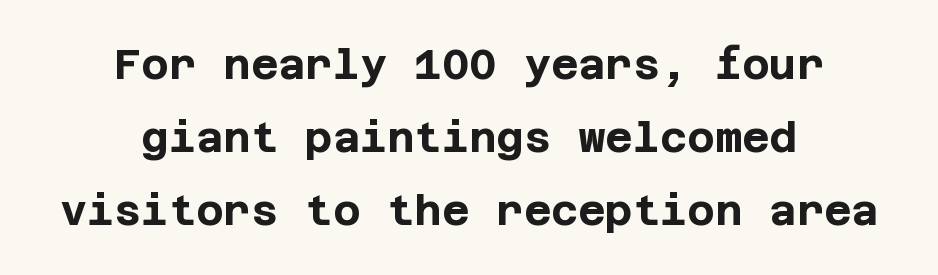
The image shows 42 px bold sans-serif type, upright; set centered, line spacing 1.74x, normal letter spacing, not underlined; low stroke contrast and a large x-height.
